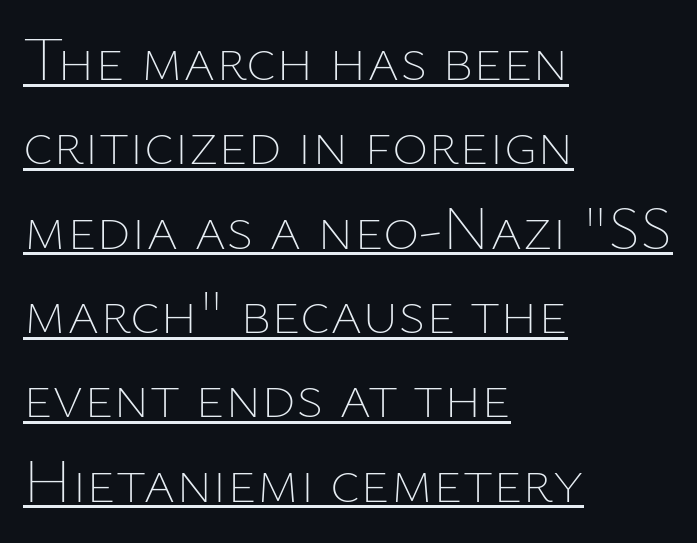
{"italic": "no", "bold": "no", "weight": "thin", "width": "normal", "stroke_contrast": "low", "x_height": "medium", "monospaced": "no", "underline": "yes", "align": "left", "line_spacing": "normal", "line_spacing_ratio": 1.36, "letter_spacing": "normal", "letter_spacing_em": 0.0, "glyph_px": 62}
